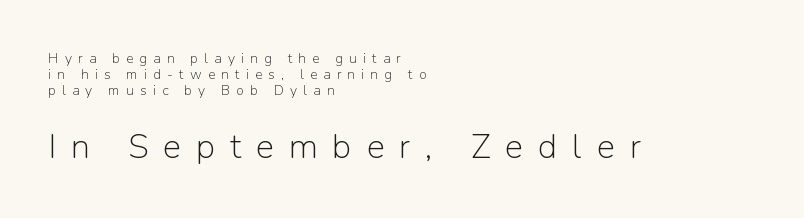
Q: Is the text bold? A: No.
Q: Is the text italic (slanted)? A: No, it is upright.
Q: Is the typeface a serif or a sans-serif typeface? A: Sans-serif.
Q: Is the text underlined? A: No.
Q: How is the paragraph aligned? A: Left-aligned.
Q: Is the spacing between letters normal or unusually wide? A: Unusually wide.
Q: Is the spacing between lines tight, normal or loose? A: Tight.
Q: Which block of text is set in a larger size, the first (top) or the second (bottom)? A: The second (bottom) one.
Q: Width (condensed, normal, or wide)? A: Normal.
Q: Stroke contrast? A: Low.
Q: x-height? A: Medium.
Q: Monospaced? A: No.
